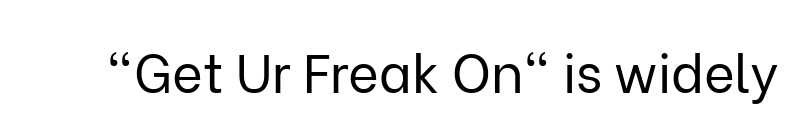
{"serif": "no", "italic": "no", "bold": "no", "weight": "regular", "width": "normal", "stroke_contrast": "low", "x_height": "medium", "monospaced": "no", "underline": "no", "letter_spacing": "normal", "letter_spacing_em": 0.0, "glyph_px": 53}
